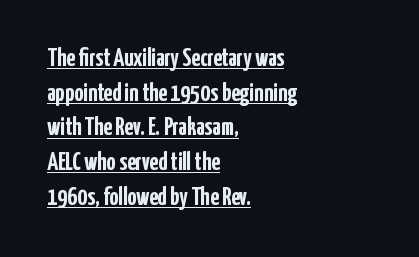
The image shows 25 px bold type, upright; set left-aligned, normal line spacing (1.39x), normal letter spacing, underlined.
